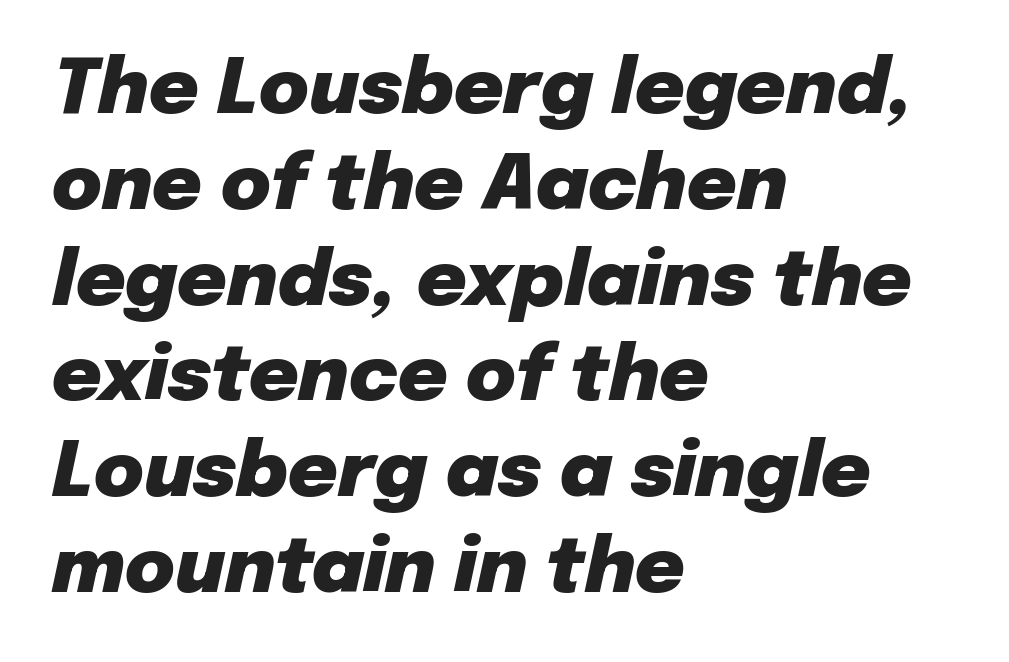
{"italic": "yes", "lean": "right", "slant_degrees": 12, "bold": "yes", "weight": "heavy", "width": "normal", "stroke_contrast": "low", "x_height": "medium", "monospaced": "no", "underline": "no", "align": "left", "line_spacing": "normal", "line_spacing_ratio": 1.26, "letter_spacing": "normal", "letter_spacing_em": 0.0, "glyph_px": 76}
